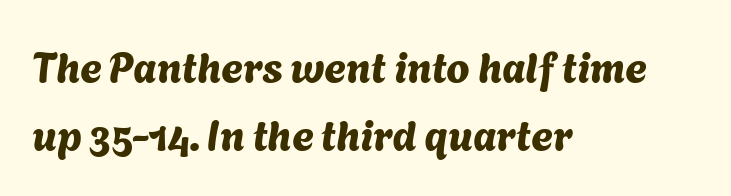
{"serif": "no", "width": "normal", "stroke_contrast": "medium", "x_height": "medium", "monospaced": "no", "underline": "no", "align": "left", "line_spacing": "normal", "line_spacing_ratio": 1.63, "letter_spacing": "normal", "letter_spacing_em": 0.0, "glyph_px": 42}
